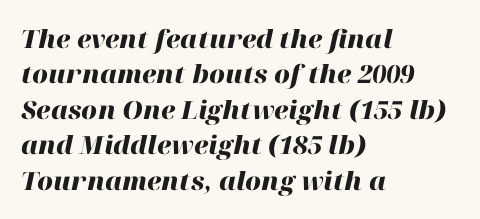
Words float on clear page, feet unadorned. The glyphs have the mass of a bold cut. Nothing unusual about the tracking: characters are spaced as the font intends. The rendering uses a moderate line-height, typical for paragraphs.
